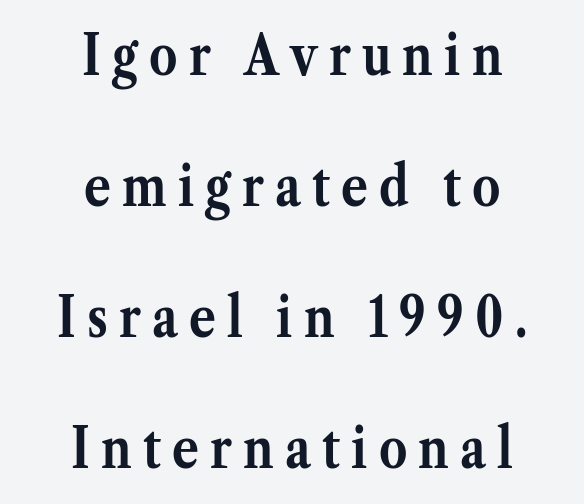
The rag falls on both sides of this text block equally. Students, observe: this is what heavily led, spacious text looks like. This sample has the flowing, uneven cadence of proportional lettering. The letterforms stand isolated, each surrounded by extra space. The letters are bold, with thick, heavy strokes.
